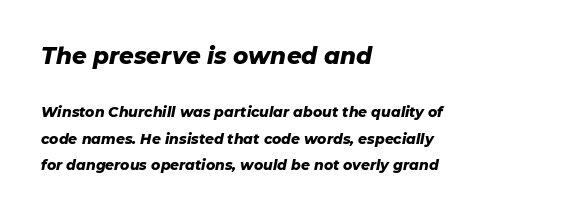
Q: Is the text bold? A: Yes.
Q: Is the text italic (slanted)? A: Yes, it leans right by about 11 degrees.
Q: Is the text underlined? A: No.
Q: How is the paragraph aligned? A: Left-aligned.
Q: Is the spacing between letters normal or unusually wide? A: Normal.
Q: Is the spacing between lines tight, normal or loose? A: Loose.
Q: Which block of text is set in a larger size, the first (top) or the second (bottom)? A: The first (top) one.
